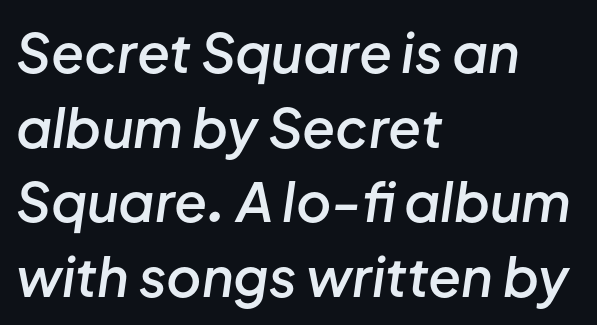
{"italic": "yes", "lean": "right", "slant_degrees": 8, "bold": "semi", "weight": "semibold", "width": "normal", "stroke_contrast": "low", "x_height": "medium", "monospaced": "no", "underline": "no", "align": "left", "line_spacing": "normal", "line_spacing_ratio": 1.38, "letter_spacing": "normal", "letter_spacing_em": 0.0, "glyph_px": 54}
